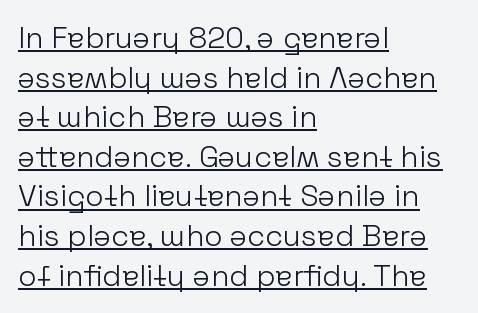
{"serif": "no", "italic": "no", "bold": "no", "weight": "light", "width": "normal", "stroke_contrast": "low", "x_height": "medium", "monospaced": "no", "underline": "yes", "align": "left", "line_spacing": "normal", "line_spacing_ratio": 1.32, "letter_spacing": "normal", "letter_spacing_em": 0.0, "glyph_px": 30}
